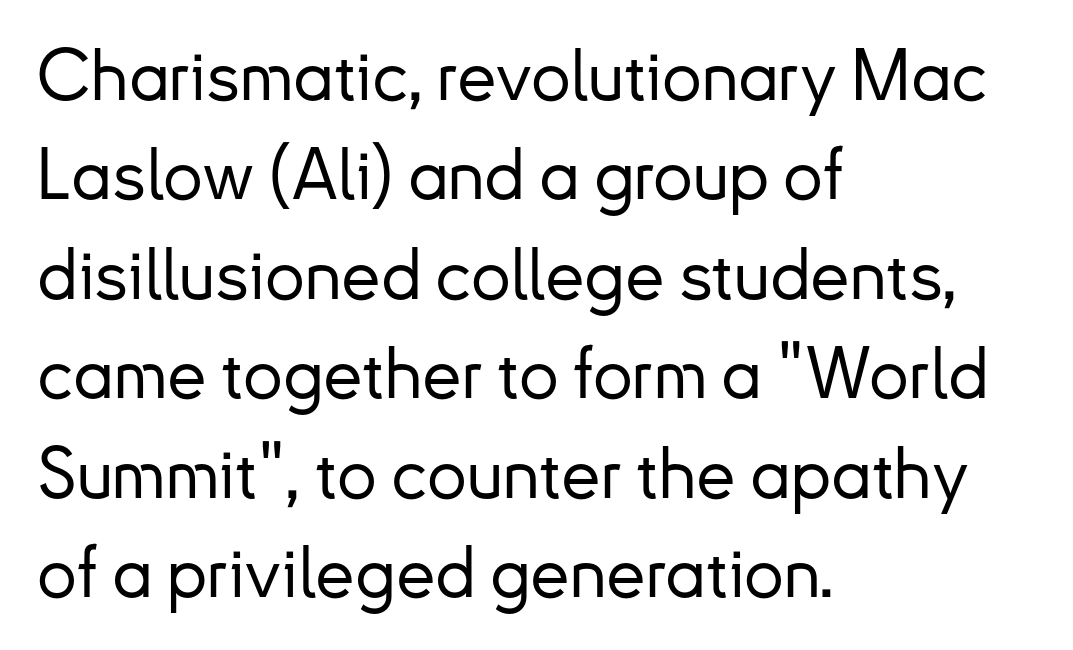
This sample uses a sans-serif face. In terms of letterspacing, this is plain default setting. This rendering features lettering with no underline. Character widths vary here, with narrow letters taking less room than wide ones. The lines in this sample share a left origin and differ only in where they stop. The rows are spaced the way most documents space them.
